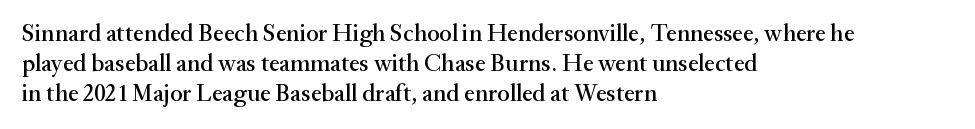
{"italic": "no", "underline": "no", "align": "left", "line_spacing": "normal", "line_spacing_ratio": 1.25, "letter_spacing": "normal", "letter_spacing_em": 0.0, "glyph_px": 24}
